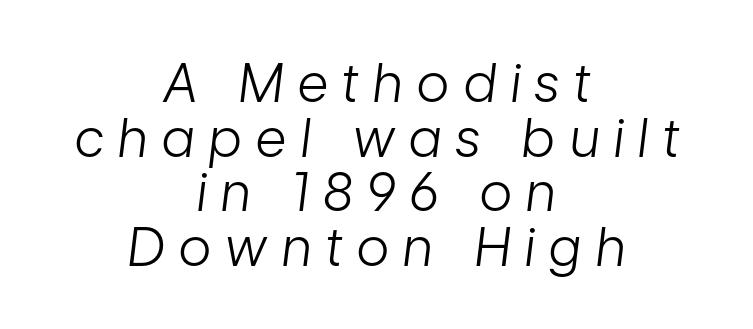
The image shows 53 px light, condensed type, italic (leaning right); set centered, tight line spacing (1.03x), unusually wide letter spacing (+0.28 em), not underlined; low stroke contrast and a medium x-height.
